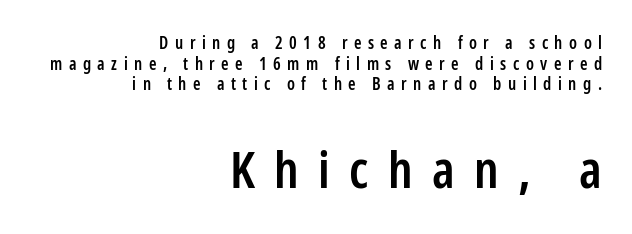
{"serif": "no", "italic": "no", "bold": "semi", "weight": "semibold", "width": "condensed", "stroke_contrast": "low", "x_height": "medium", "monospaced": "no", "underline": "no", "align": "right", "line_spacing_ratio": 1.22, "letter_spacing": "wide", "letter_spacing_em": 0.38, "larger_block": "second", "size_ratio": 3.0, "glyph_px": 51}
